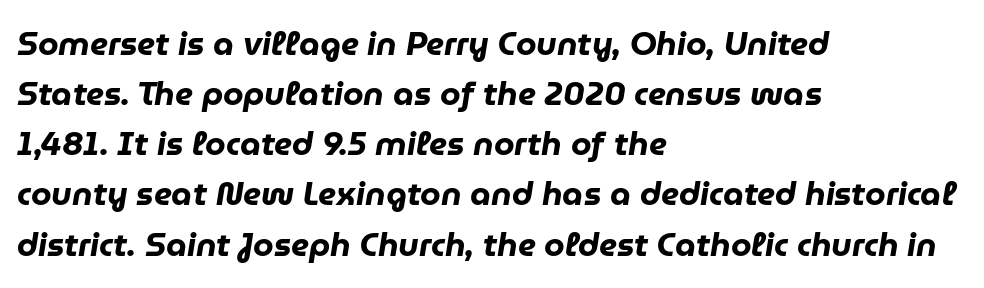
The image shows 33 px heavy type, italic (leaning right); set left-aligned, normal line spacing (1.52x), normal letter spacing, not underlined; low stroke contrast and a medium x-height.
